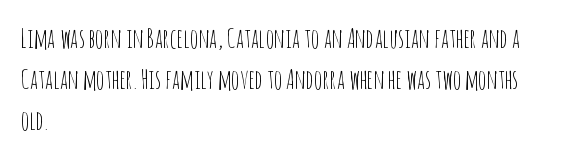
The gap between lines stays unmarked. No extra tracking has been applied to these lines. Does the leading feel generous? No, just average. Short and long lines alike share a common starting point at left.
